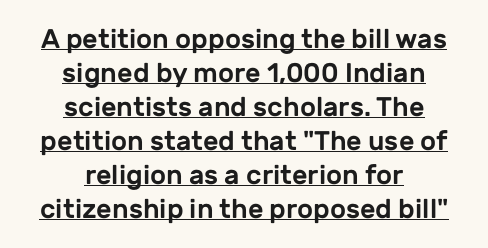
{"italic": "no", "underline": "yes", "align": "center", "line_spacing": "normal", "line_spacing_ratio": 1.26, "letter_spacing": "normal", "letter_spacing_em": 0.0, "glyph_px": 27}
